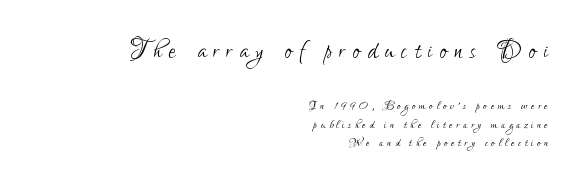
Q: Is the text bold? A: No.
Q: Is the text italic (slanted)? A: Yes.
Q: Is the typeface a serif or a sans-serif typeface? A: Sans-serif.
Q: Is the text underlined? A: No.
Q: How is the paragraph aligned? A: Right-aligned.
Q: Is the spacing between letters normal or unusually wide? A: Unusually wide.
Q: Is the spacing between lines tight, normal or loose? A: Tight.
Q: Which block of text is set in a larger size, the first (top) or the second (bottom)? A: The first (top) one.
Q: Width (condensed, normal, or wide)? A: Condensed.
Q: Stroke contrast? A: Low.
Q: x-height? A: Small.
Q: Monospaced? A: No.
